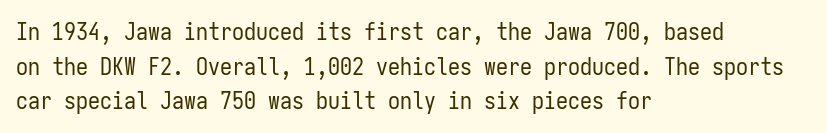
Q: Is the text bold? A: No.
Q: Is the text italic (slanted)? A: No, it is upright.
Q: Is the text underlined? A: No.
Q: How is the paragraph aligned? A: Left-aligned.
Q: Is the spacing between letters normal or unusually wide? A: Normal.
Q: Is the spacing between lines tight, normal or loose? A: Normal.
